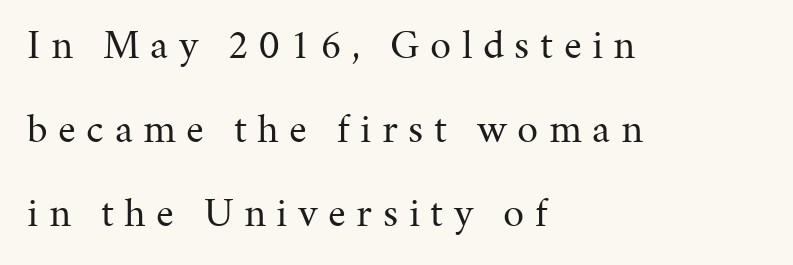
The image shows 42 px regular-weight serif type, upright; set left-aligned, loose line spacing (2.0x), unusually wide letter spacing (+0.25 em), not underlined; medium stroke contrast and a medium x-height.
